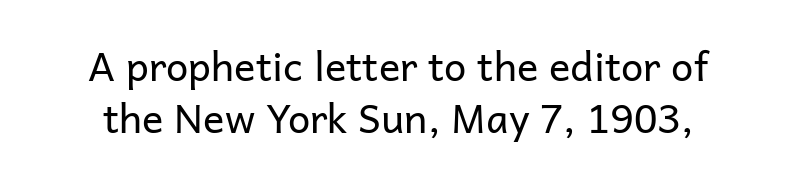
Q: Is the text bold? A: No.
Q: Is the text italic (slanted)? A: No, it is upright.
Q: Is the typeface a serif or a sans-serif typeface? A: Sans-serif.
Q: Is the text underlined? A: No.
Q: Is the spacing between letters normal or unusually wide? A: Normal.
Q: Is the spacing between lines tight, normal or loose? A: Normal.
Q: Width (condensed, normal, or wide)? A: Normal.
Q: Stroke contrast? A: Low.
Q: x-height? A: Medium.
Q: Monospaced? A: No.
